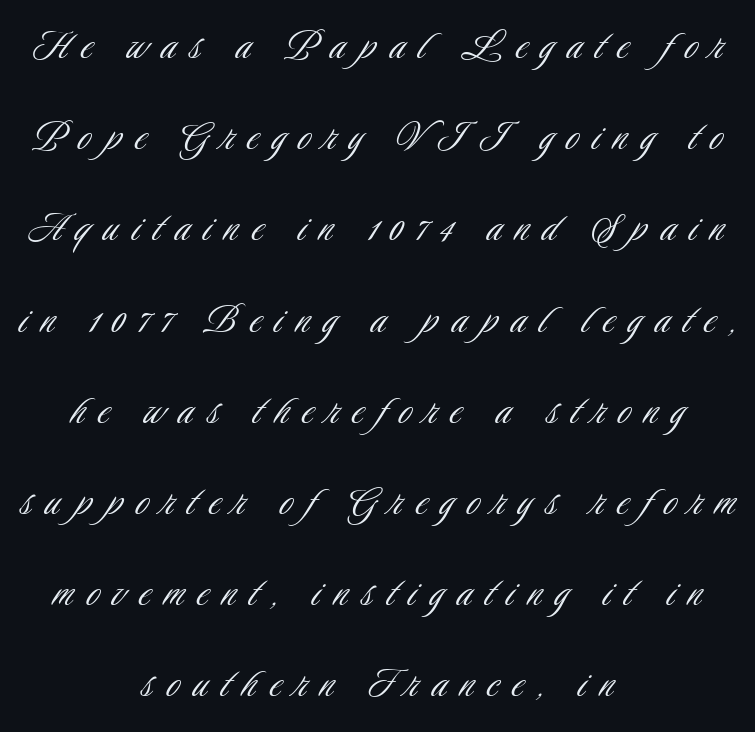
Q: Is the text bold? A: No.
Q: Is the text italic (slanted)? A: Yes.
Q: Is the typeface a serif or a sans-serif typeface? A: Sans-serif.
Q: Is the text underlined? A: No.
Q: How is the paragraph aligned? A: Centered.
Q: Is the spacing between letters normal or unusually wide? A: Unusually wide.
Q: Is the spacing between lines tight, normal or loose? A: Loose.
Q: Width (condensed, normal, or wide)? A: Condensed.
Q: Stroke contrast? A: Low.
Q: x-height? A: Small.
Q: Monospaced? A: No.
